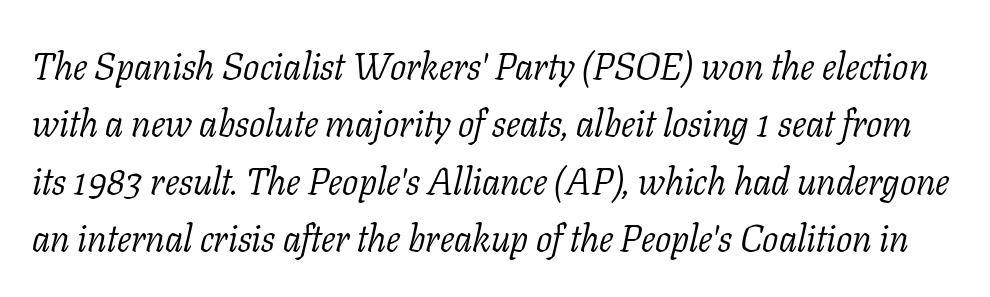
The baseline area is clear. Is this a fixed-width face? No — the glyphs have proportional, varying widths. Ink coverage per letter is moderate at most. The rendering applies a slant to the glyphs. Standard letterfit; no display-style spreading of the glyphs.
